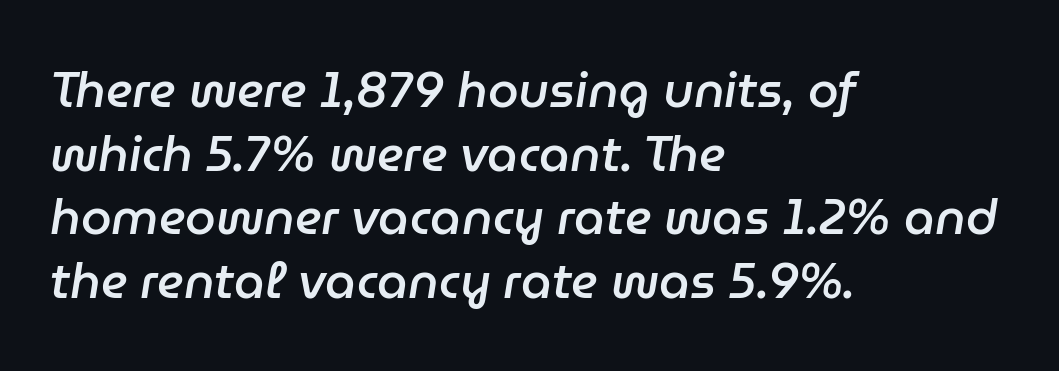
Q: Is the text bold? A: Semi-bold.
Q: Is the text italic (slanted)? A: Yes, it leans right by about 9 degrees.
Q: Is the text underlined? A: No.
Q: How is the paragraph aligned? A: Left-aligned.
Q: Is the spacing between letters normal or unusually wide? A: Normal.
Q: Is the spacing between lines tight, normal or loose? A: Normal.
Q: Width (condensed, normal, or wide)? A: Normal.
Q: Stroke contrast? A: Low.
Q: x-height? A: Medium.
Q: Monospaced? A: No.
